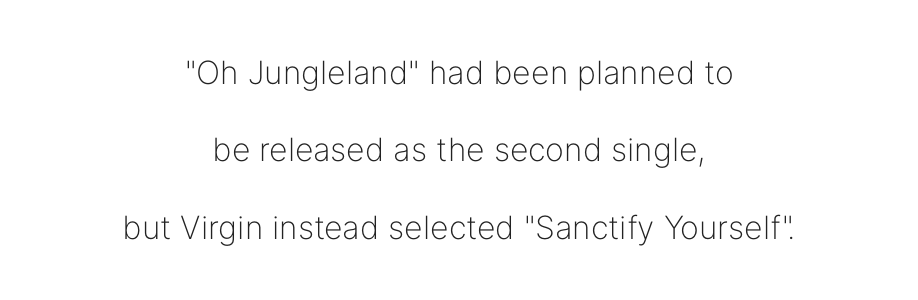
In terms of letterform style, serifs are entirely absent. Line starts and ends both wander, symmetrically. Weight: not bold — regular or lighter. Nope, not italic — everything's standing straight. Quick note: underline off.
